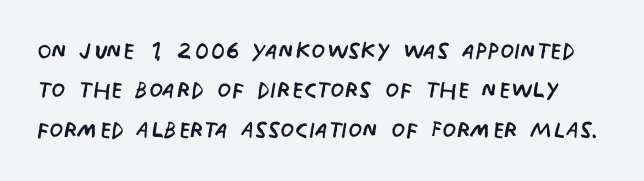
The image shows 32 px regular-weight, condensed sans-serif type; set line spacing 1.23x, normal letter spacing, not underlined; low stroke contrast and a large x-height.
